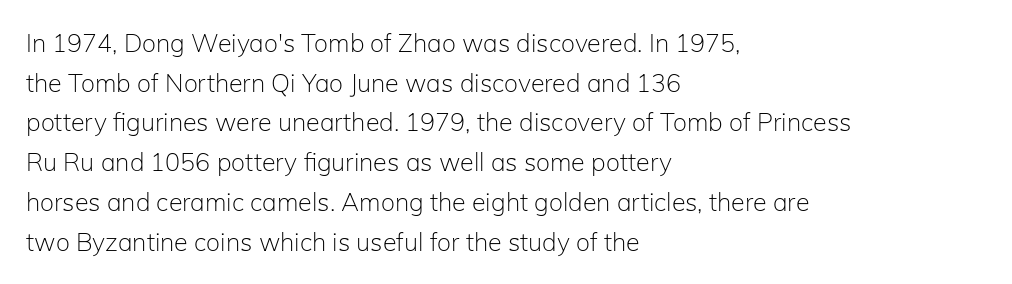
No italicization has been applied; the sample stays upright. Which margin do the lines hug? The left one — the right edge is uneven. Interline gaps are of average width in this sample. Descender tails drop into unmarked territory.
